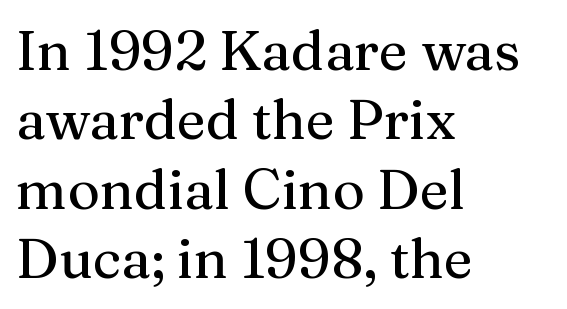
Alignment: flush left. Note: serifs present on the glyphs. The rendering uses natural spacing where letterforms have individual widths. The font's upright variant was chosen for this text.
